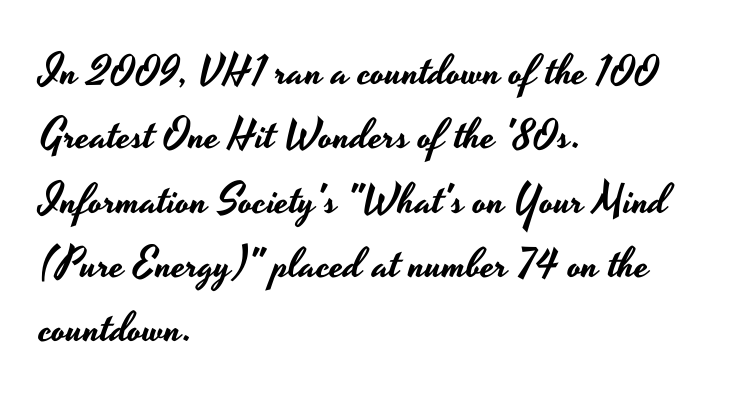
{"serif": "no", "width": "wide", "stroke_contrast": "low", "x_height": "small", "monospaced": "no", "underline": "no", "align": "left", "line_spacing": "normal", "line_spacing_ratio": 1.53, "letter_spacing": "normal", "letter_spacing_em": 0.0, "glyph_px": 42}
